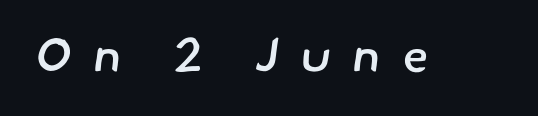
The space directly below the letters is spotless. The face used here is a sans, in the tradition of grotesques and geometrics. A bit beefed up — I'd call it semibold rather than bold. This sample uses expanded letter spacing, leaving extra air between glyphs.
